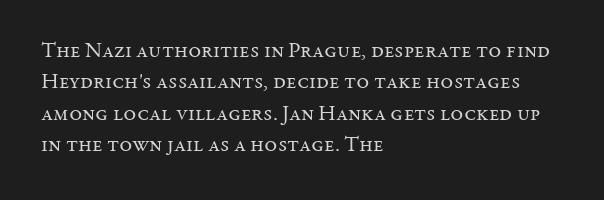
Q: Is the text bold? A: No.
Q: Is the text italic (slanted)? A: No, it is upright.
Q: Is the text underlined? A: No.
Q: How is the paragraph aligned? A: Left-aligned.
Q: Is the spacing between letters normal or unusually wide? A: Normal.
Q: Is the spacing between lines tight, normal or loose? A: Normal.
